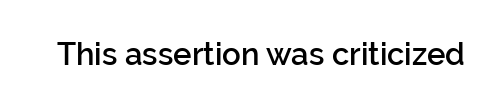
The image shows 31 px semibold sans-serif type, upright; set normal letter spacing, not underlined; low stroke contrast and a medium x-height.
